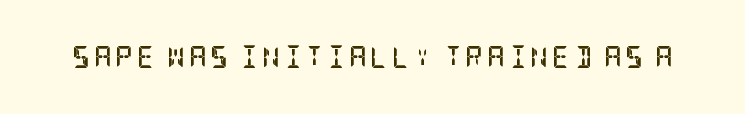
The image shows 22 px bold type, upright; set not underlined.
